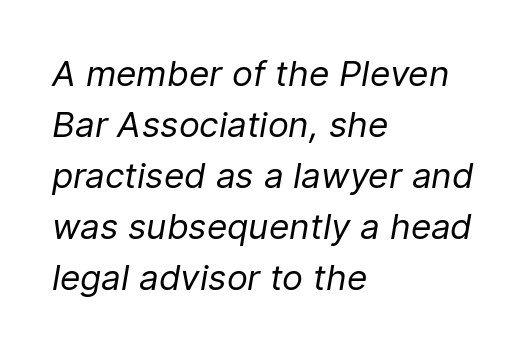
{"italic": "yes", "lean": "right", "slant_degrees": 9, "bold": "no", "weight": "regular", "width": "normal", "stroke_contrast": "low", "x_height": "medium", "monospaced": "no", "underline": "no", "align": "left", "line_spacing": "normal", "line_spacing_ratio": 1.46, "letter_spacing": "normal", "letter_spacing_em": 0.0, "glyph_px": 35}
